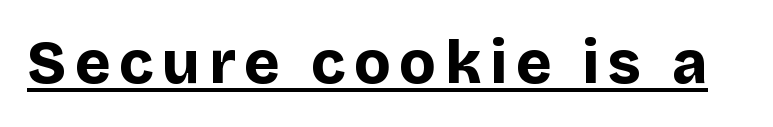
The image shows 60 px bold sans-serif type, upright; set underlined; low stroke contrast and a large x-height.
